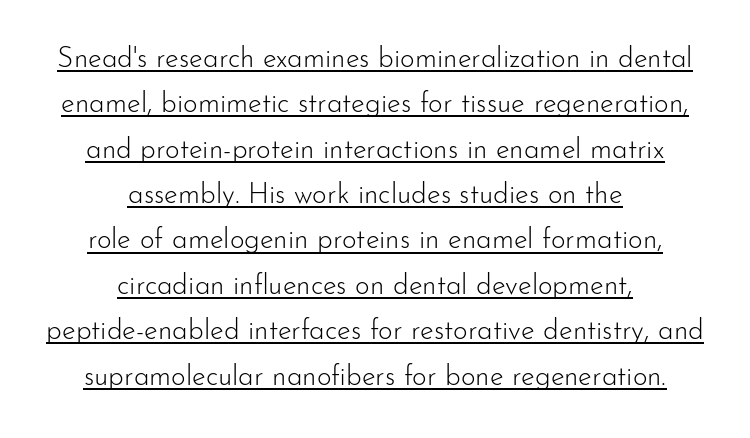
Q: Is the text bold? A: No.
Q: Is the text italic (slanted)? A: No, it is upright.
Q: Is the typeface a serif or a sans-serif typeface? A: Sans-serif.
Q: Is the text underlined? A: Yes.
Q: How is the paragraph aligned? A: Centered.
Q: Is the spacing between letters normal or unusually wide? A: Normal.
Q: Is the spacing between lines tight, normal or loose? A: Normal.
Q: Width (condensed, normal, or wide)? A: Normal.
Q: Stroke contrast? A: Low.
Q: x-height? A: Small.
Q: Monospaced? A: No.
